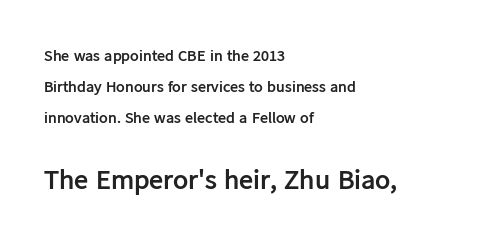
Q: Is the text bold? A: Yes.
Q: Is the text italic (slanted)? A: No, it is upright.
Q: Is the typeface a serif or a sans-serif typeface? A: Sans-serif.
Q: Is the text underlined? A: No.
Q: How is the paragraph aligned? A: Left-aligned.
Q: Is the spacing between letters normal or unusually wide? A: Normal.
Q: Is the spacing between lines tight, normal or loose? A: Loose.
Q: Which block of text is set in a larger size, the first (top) or the second (bottom)? A: The second (bottom) one.
Q: Width (condensed, normal, or wide)? A: Normal.
Q: Stroke contrast? A: Low.
Q: x-height? A: Medium.
Q: Monospaced? A: No.
